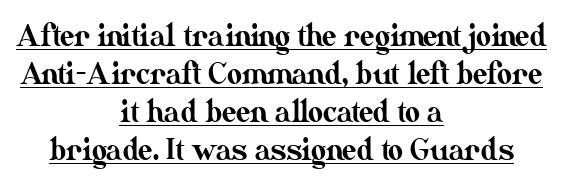
{"italic": "no", "width": "normal", "stroke_contrast": "medium", "x_height": "small", "monospaced": "no", "underline": "yes", "align": "center", "line_spacing": "normal", "line_spacing_ratio": 1.31, "letter_spacing": "normal", "letter_spacing_em": 0.0, "glyph_px": 29}
